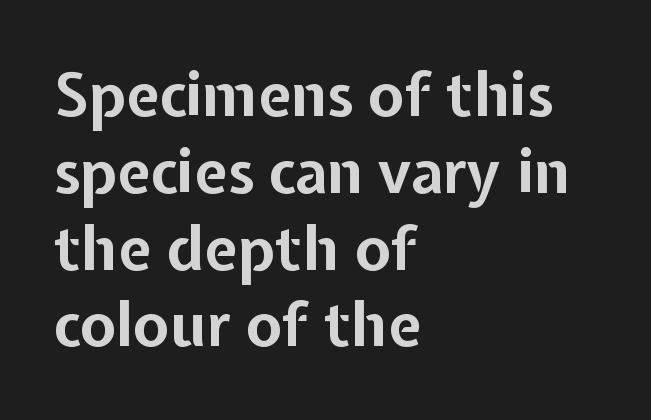
The image shows 60 px bold sans-serif type, upright; set left-aligned, normal line spacing (1.28x), normal letter spacing, not underlined; low stroke contrast and a medium x-height.
